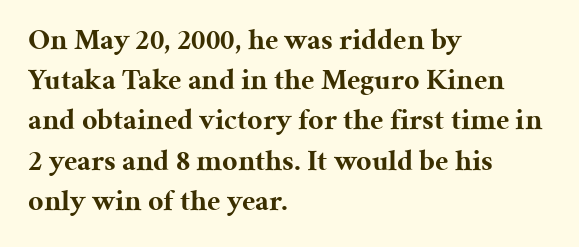
Q: Is the text bold? A: Yes.
Q: Is the text italic (slanted)? A: No, it is upright.
Q: Is the typeface a serif or a sans-serif typeface? A: Serif.
Q: Is the text underlined? A: No.
Q: How is the paragraph aligned? A: Left-aligned.
Q: Is the spacing between letters normal or unusually wide? A: Normal.
Q: Is the spacing between lines tight, normal or loose? A: Normal.
Q: Width (condensed, normal, or wide)? A: Normal.
Q: Stroke contrast? A: Medium.
Q: x-height? A: Medium.
Q: Monospaced? A: No.
